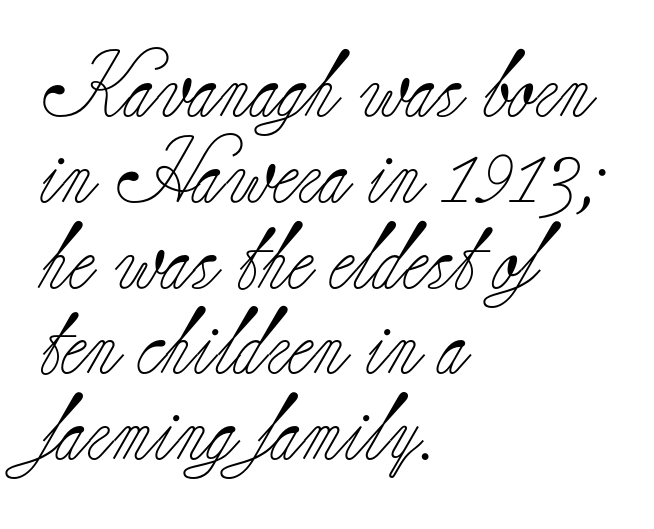
Q: Is the text bold? A: No.
Q: Is the text italic (slanted)? A: Yes.
Q: Is the typeface a serif or a sans-serif typeface? A: Serif.
Q: Is the text underlined? A: No.
Q: How is the paragraph aligned? A: Left-aligned.
Q: Is the spacing between letters normal or unusually wide? A: Normal.
Q: Is the spacing between lines tight, normal or loose? A: Normal.
Q: Width (condensed, normal, or wide)? A: Normal.
Q: Stroke contrast? A: Low.
Q: x-height? A: Small.
Q: Monospaced? A: No.
